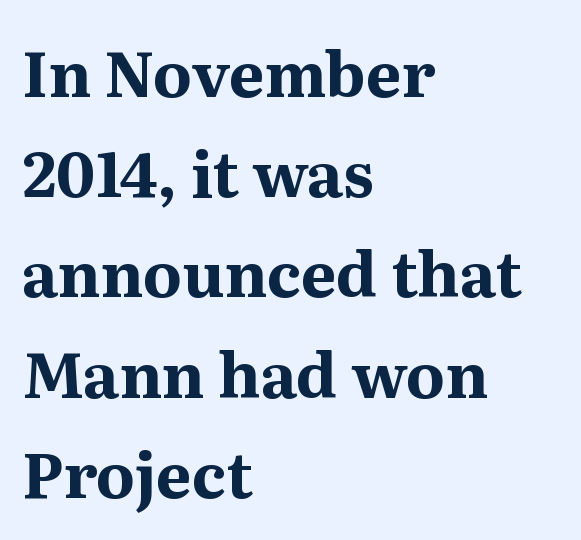
The image shows 63 px bold serif type, upright; set left-aligned, normal line spacing (1.59x), normal letter spacing, not underlined; medium stroke contrast and a medium x-height.
